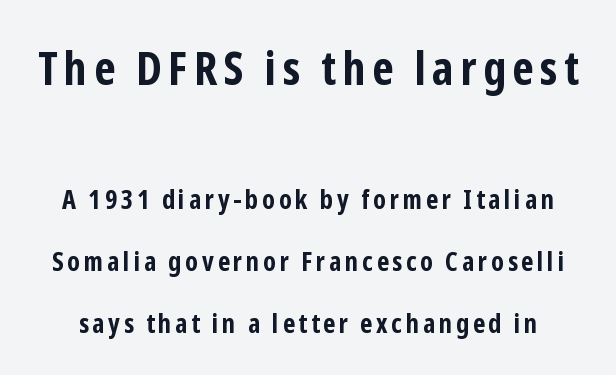
{"serif": "no", "italic": "no", "bold": "yes", "weight": "bold", "width": "condensed", "stroke_contrast": "low", "x_height": "medium", "monospaced": "no", "underline": "no", "line_spacing": "loose", "line_spacing_ratio": 2.3, "larger_block": "first", "size_ratio": 1.74, "glyph_px": 47}
